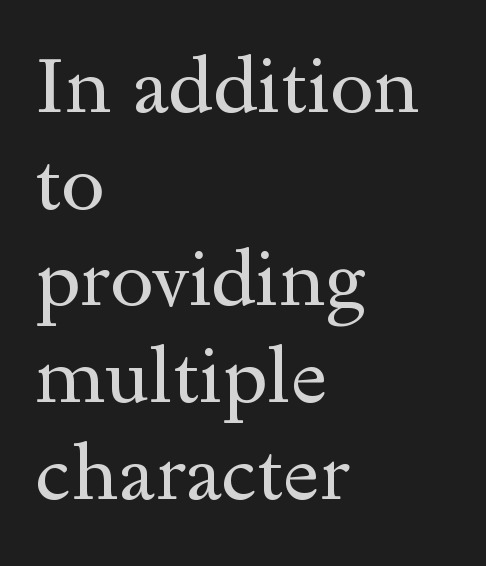
{"serif": "yes", "italic": "no", "bold": "no", "weight": "regular", "width": "wide", "x_height": "small", "monospaced": "no", "underline": "no", "align": "left", "line_spacing_ratio": 1.24, "letter_spacing": "normal", "letter_spacing_em": 0.0, "glyph_px": 78}
